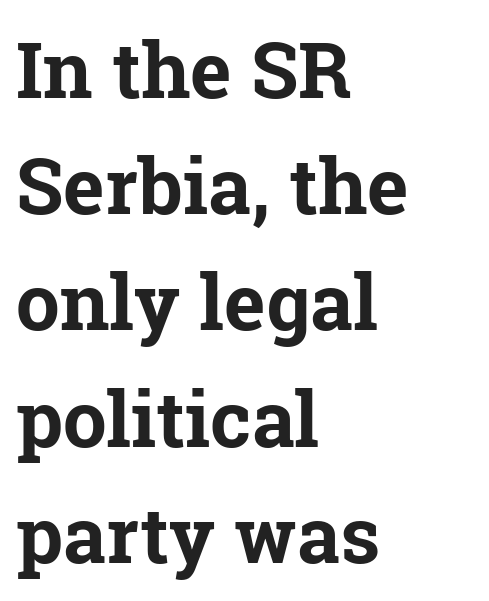
The image shows 78 px bold serif type, upright; set left-aligned, normal line spacing (1.49x), normal letter spacing, not underlined; low stroke contrast and a medium x-height.
